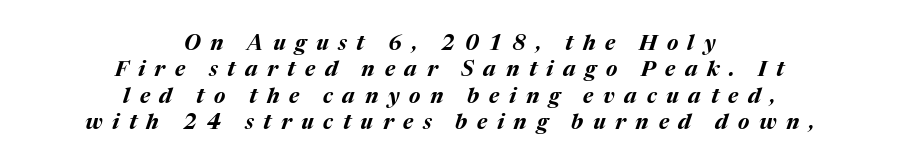
{"italic": "yes", "lean": "right", "slant_degrees": 17, "bold": "yes", "underline": "no", "align": "center", "line_spacing": "normal", "line_spacing_ratio": 1.26, "letter_spacing": "wide", "letter_spacing_em": 0.46, "glyph_px": 21}
